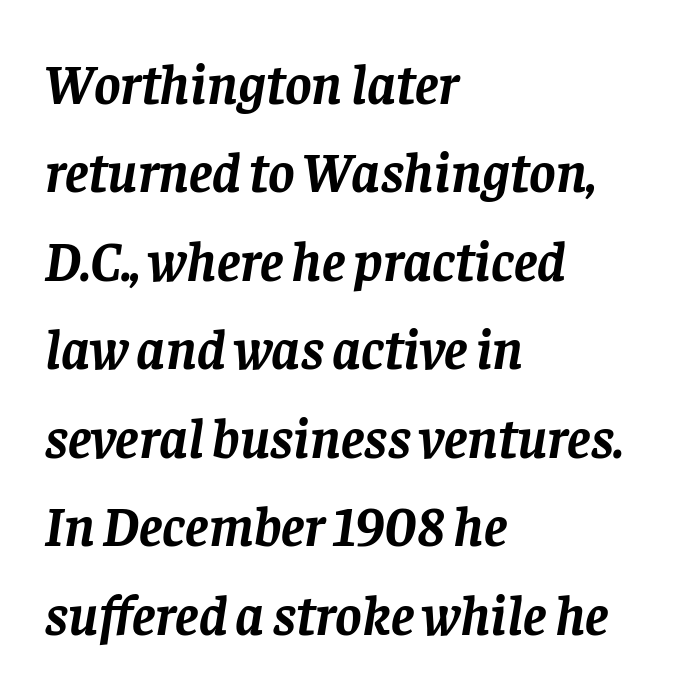
Each letter keeps its own natural width here, so spacing adapts to shape. Are there feet on the stems? There are — it's a serif. The face used here is rendered with its standard letterfit. Characters are canted at an angle relative to the baseline's perpendicular. Plenty of ink on the page — the face is bold.
